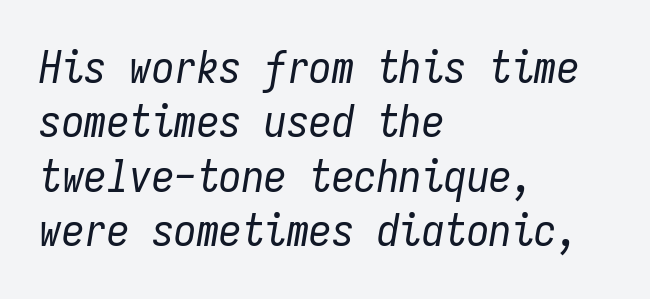
Q: Is the text bold? A: No.
Q: Is the text italic (slanted)? A: Yes, it leans right by about 9 degrees.
Q: Is the text underlined? A: No.
Q: How is the paragraph aligned? A: Left-aligned.
Q: Is the spacing between letters normal or unusually wide? A: Normal.
Q: Width (condensed, normal, or wide)? A: Condensed.
Q: Stroke contrast? A: Low.
Q: x-height? A: Medium.
Q: Monospaced? A: Yes.
